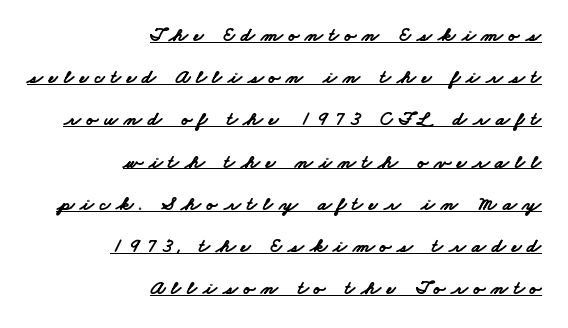
The image shows 20 px bold type; set right-aligned, loose line spacing (2.11x), unusually wide letter spacing (+0.3 em), underlined.
